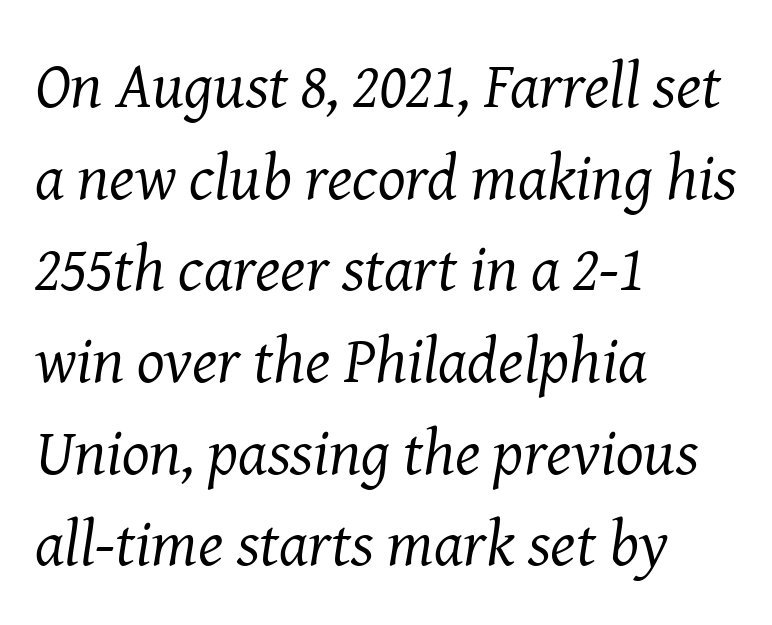
The image shows 65 px regular-weight serif type, italic (leaning right); set left-aligned, normal line spacing (1.41x), normal letter spacing, not underlined; medium stroke contrast and a medium x-height.
